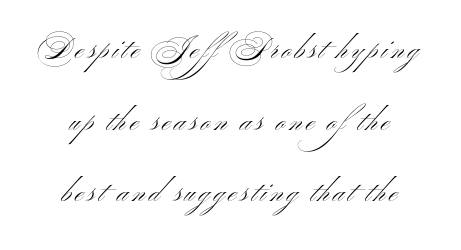
Serifs: no, the terminals of the letterforms are clean. The compositor balanced each line on the midline. This sample has the flowing, uneven cadence of proportional lettering. The line-height multiplier appears high, well above default.
